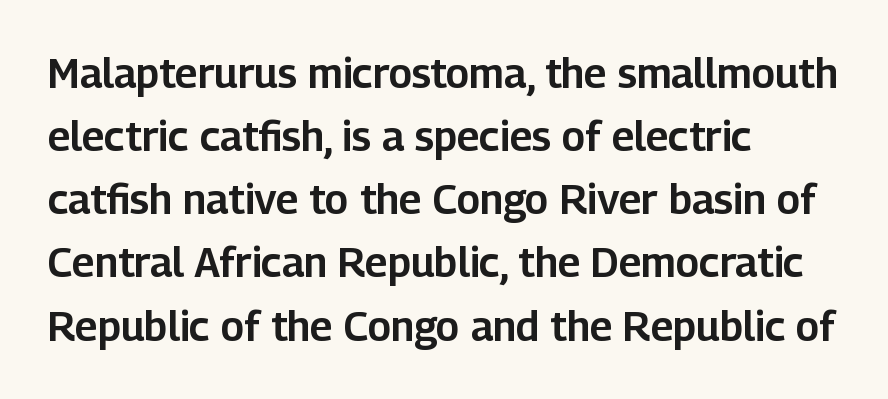
Q: Is the text italic (slanted)? A: No, it is upright.
Q: Is the typeface a serif or a sans-serif typeface? A: Sans-serif.
Q: Is the text underlined? A: No.
Q: How is the paragraph aligned? A: Left-aligned.
Q: Is the spacing between letters normal or unusually wide? A: Normal.
Q: Is the spacing between lines tight, normal or loose? A: Normal.
Q: Width (condensed, normal, or wide)? A: Normal.
Q: Stroke contrast? A: Low.
Q: x-height? A: Medium.
Q: Monospaced? A: No.
